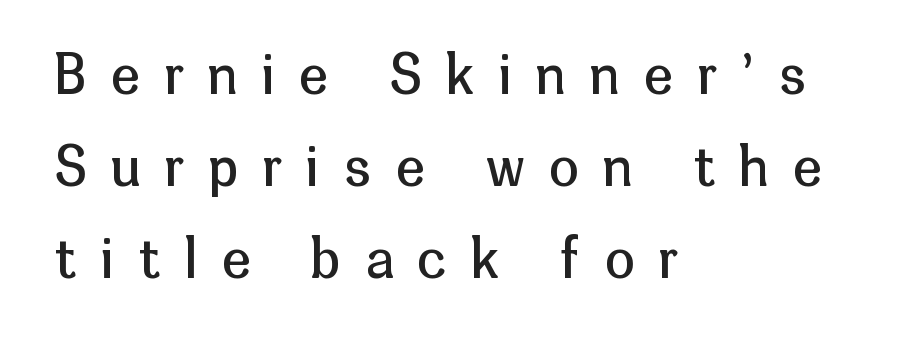
{"serif": "no", "italic": "no", "bold": "no", "weight": "regular", "width": "normal", "stroke_contrast": "low", "x_height": "medium", "monospaced": "no", "underline": "no", "align": "left", "line_spacing_ratio": 1.74, "letter_spacing": "wide", "letter_spacing_em": 0.47, "glyph_px": 53}
